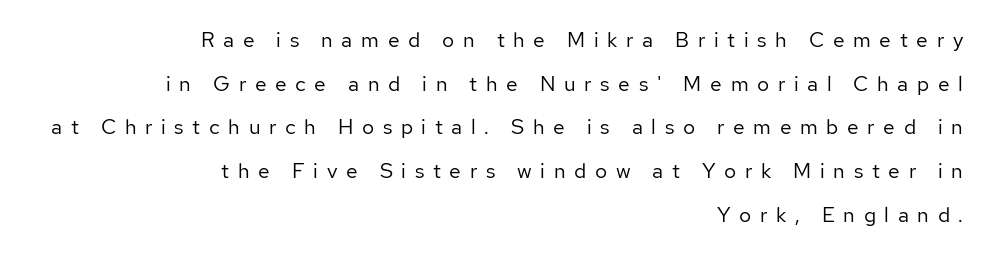
{"italic": "no", "bold": "no", "underline": "no", "align": "right", "line_spacing": "loose", "line_spacing_ratio": 2.08, "letter_spacing": "wide", "letter_spacing_em": 0.41, "glyph_px": 21}
